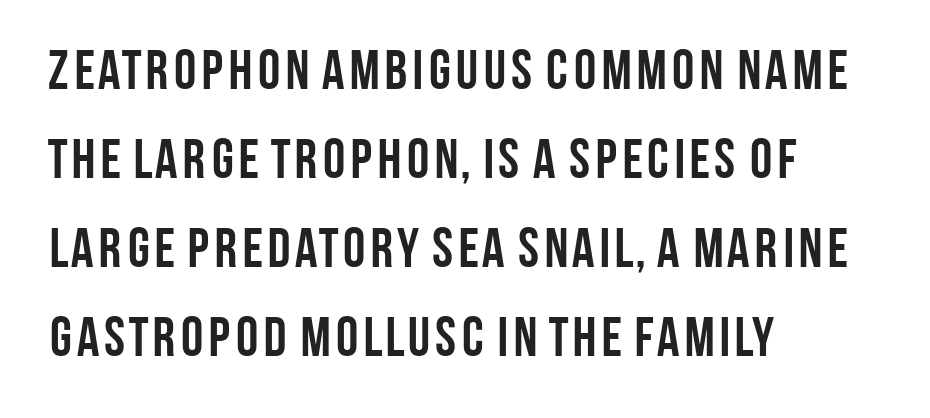
Q: Is the text bold? A: Yes.
Q: Is the text italic (slanted)? A: No, it is upright.
Q: Is the typeface a serif or a sans-serif typeface? A: Sans-serif.
Q: Is the text underlined? A: No.
Q: How is the paragraph aligned? A: Left-aligned.
Q: Is the spacing between letters normal or unusually wide? A: Normal.
Q: Is the spacing between lines tight, normal or loose? A: Normal.
Q: Width (condensed, normal, or wide)? A: Condensed.
Q: Stroke contrast? A: Low.
Q: x-height? A: Large.
Q: Monospaced? A: No.
